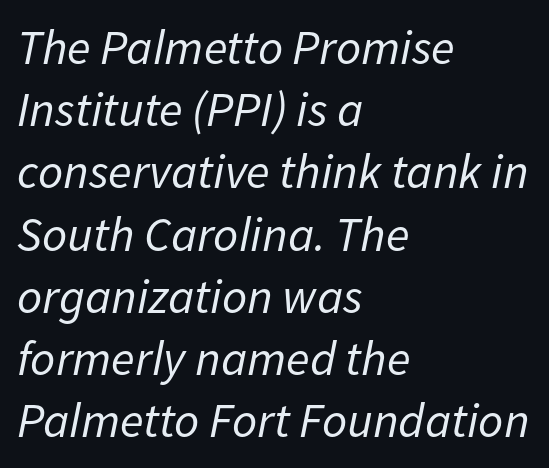
The image shows 49 px regular-weight type, italic (leaning right); set left-aligned, normal line spacing (1.27x), normal letter spacing, not underlined; low stroke contrast and a medium x-height.
